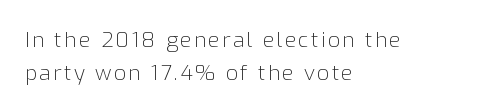
Q: Is the text bold? A: No.
Q: Is the text italic (slanted)? A: No, it is upright.
Q: Is the text underlined? A: No.
Q: How is the paragraph aligned? A: Left-aligned.
Q: Is the spacing between lines tight, normal or loose? A: Normal.
